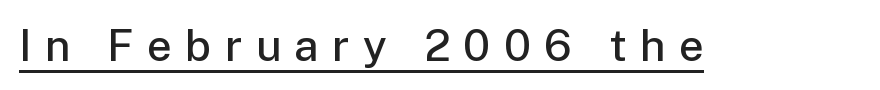
{"serif": "no", "italic": "no", "bold": "semi", "weight": "semibold", "width": "normal", "stroke_contrast": "low", "x_height": "medium", "monospaced": "no", "underline": "yes", "letter_spacing": "wide", "letter_spacing_em": 0.3, "glyph_px": 44}
